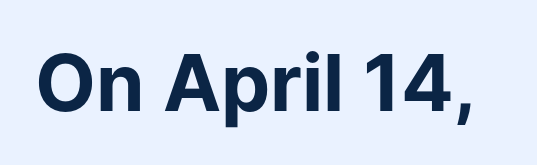
The image shows 78 px bold sans-serif type, upright; set normal letter spacing, not underlined; low stroke contrast and a medium x-height.
